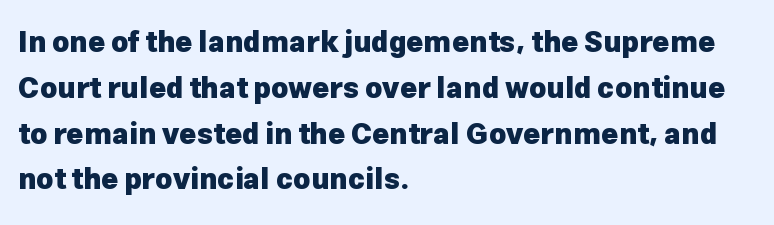
Q: Is the text bold? A: Yes.
Q: Is the text italic (slanted)? A: No, it is upright.
Q: Is the typeface a serif or a sans-serif typeface? A: Sans-serif.
Q: Is the text underlined? A: No.
Q: How is the paragraph aligned? A: Left-aligned.
Q: Is the spacing between letters normal or unusually wide? A: Normal.
Q: Is the spacing between lines tight, normal or loose? A: Normal.
Q: Width (condensed, normal, or wide)? A: Normal.
Q: Stroke contrast? A: Low.
Q: x-height? A: Medium.
Q: Monospaced? A: No.
